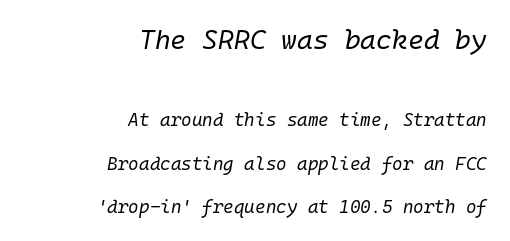
{"italic": "yes", "lean": "right", "slant_degrees": 10, "bold": "no", "underline": "no", "align": "right", "line_spacing": "loose", "line_spacing_ratio": 2.4, "letter_spacing": "normal", "letter_spacing_em": 0.0, "larger_block": "first", "size_ratio": 1.5, "glyph_px": 27}
